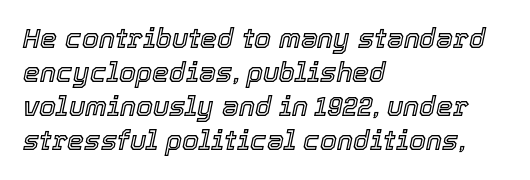
Q: Is the text italic (slanted)? A: Yes, it leans right by about 12 degrees.
Q: Is the text underlined? A: No.
Q: How is the paragraph aligned? A: Left-aligned.
Q: Is the spacing between letters normal or unusually wide? A: Normal.
Q: Is the spacing between lines tight, normal or loose? A: Normal.
